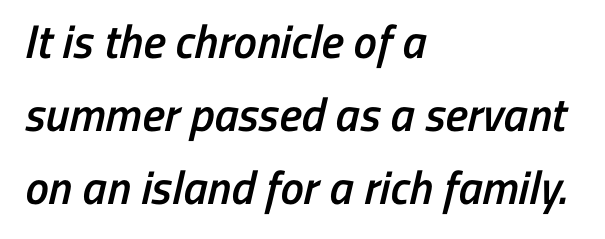
Unmarked baselines from the first word to the last. Reading down the block, your eye returns to a fixed left position each line. The characters display no serif detailing; their extremities are plain. The rendering uses natural spacing where letterforms have individual widths.
